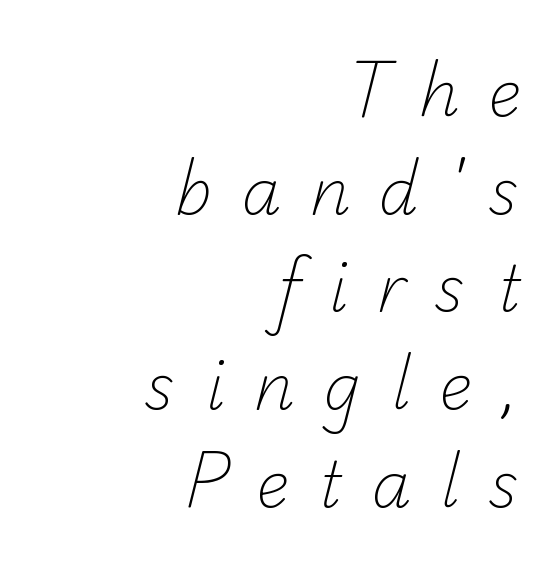
{"serif": "no", "bold": "no", "weight": "light", "width": "normal", "stroke_contrast": "low", "x_height": "small", "monospaced": "no", "underline": "no", "align": "right", "line_spacing": "normal", "line_spacing_ratio": 1.55, "letter_spacing": "wide", "letter_spacing_em": 0.46, "glyph_px": 63}
